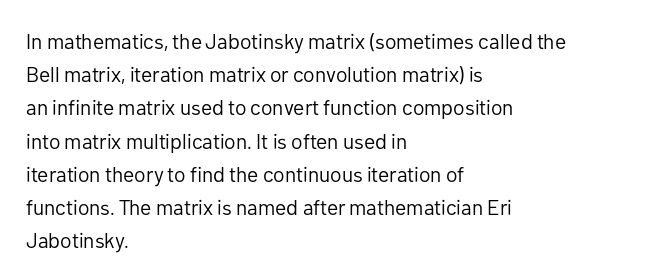
Q: Is the text bold? A: No.
Q: Is the text italic (slanted)? A: No, it is upright.
Q: Is the text underlined? A: No.
Q: How is the paragraph aligned? A: Left-aligned.
Q: Is the spacing between letters normal or unusually wide? A: Normal.
Q: Is the spacing between lines tight, normal or loose? A: Normal.
